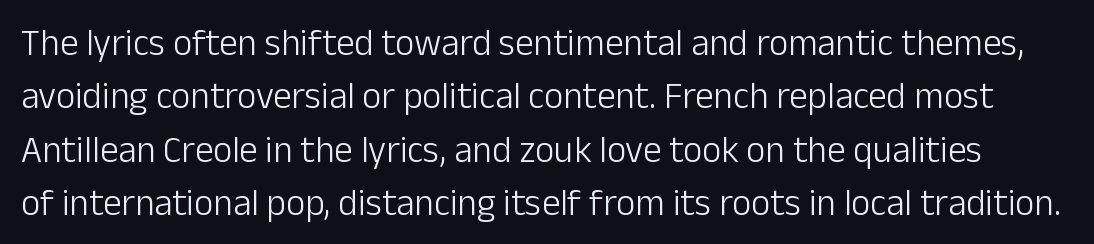
Inter-character spacing is left at the font's built-in metrics. The face used here is proportionally spaced, like ordinary book or web type. Stem width sits at or under what a default text font uses. Students, observe: this is what conventionally led text looks like. Nope, not italic — everything's standing straight.
